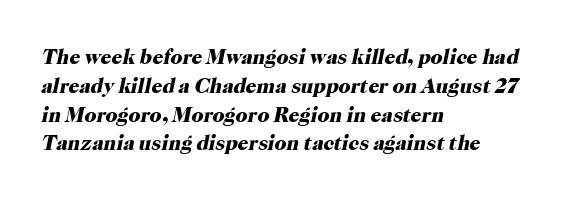
When letters slant like this, we call the style italic. In terms of letterspacing, this is plain default setting. The glyphs have the mass of a bold cut. Quick note: interline space is typical. Leftover space on each line is placed entirely after the last word.
